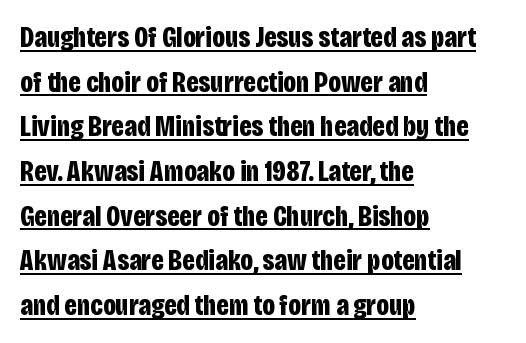
Q: Is the text bold? A: Yes.
Q: Is the text italic (slanted)? A: No, it is upright.
Q: Is the typeface a serif or a sans-serif typeface? A: Sans-serif.
Q: Is the text underlined? A: Yes.
Q: How is the paragraph aligned? A: Left-aligned.
Q: Is the spacing between letters normal or unusually wide? A: Normal.
Q: Is the spacing between lines tight, normal or loose? A: Normal.
Q: Width (condensed, normal, or wide)? A: Condensed.
Q: Stroke contrast? A: Low.
Q: x-height? A: Large.
Q: Monospaced? A: No.
